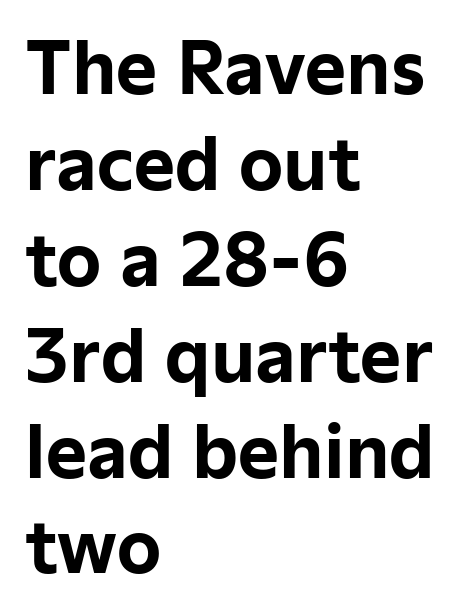
The font's upright variant was chosen for this text. In terms of weight, the rendering is a true, heavy bold. Unmarked baselines from the first word to the last. I'd call this a sans setting — the letters go barefoot. These lines stack with their left ends in a neat column. Honestly, the row spacing looks completely unremarkable.
